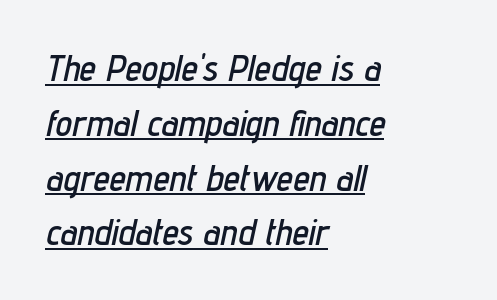
Q: Is the text italic (slanted)? A: Yes, it leans right by about 12 degrees.
Q: Is the text underlined? A: Yes.
Q: How is the paragraph aligned? A: Left-aligned.
Q: Is the spacing between letters normal or unusually wide? A: Normal.
Q: Is the spacing between lines tight, normal or loose? A: Normal.
Q: Width (condensed, normal, or wide)? A: Condensed.
Q: Stroke contrast? A: Low.
Q: x-height? A: Medium.
Q: Monospaced? A: No.
